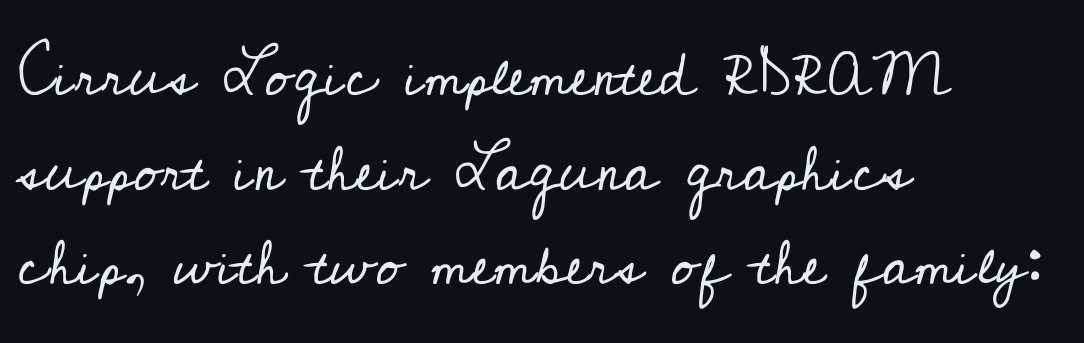
Q: Is the text bold? A: No.
Q: Is the text italic (slanted)? A: Yes.
Q: Is the typeface a serif or a sans-serif typeface? A: Serif.
Q: Is the text underlined? A: No.
Q: How is the paragraph aligned? A: Left-aligned.
Q: Is the spacing between letters normal or unusually wide? A: Normal.
Q: Is the spacing between lines tight, normal or loose? A: Normal.
Q: Width (condensed, normal, or wide)? A: Normal.
Q: Stroke contrast? A: Low.
Q: x-height? A: Small.
Q: Monospaced? A: No.
